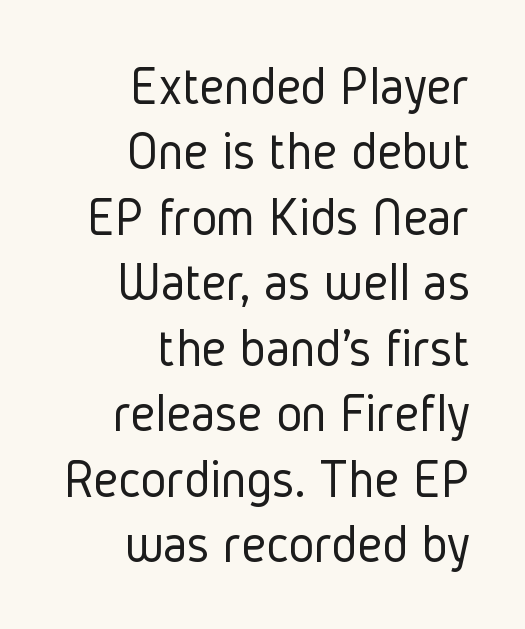
The image shows 55 px light, condensed sans-serif type, upright; set right-aligned, line spacing 1.19x, normal letter spacing, not underlined; low stroke contrast and a medium x-height.
